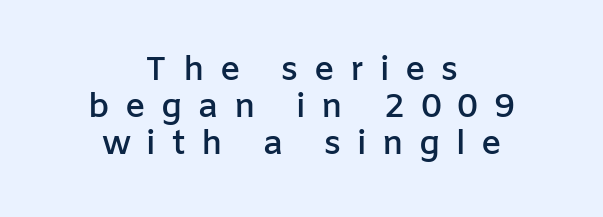
The image shows 34 px semibold sans-serif type, upright; set centered, tight line spacing (1.09x), unusually wide letter spacing (+0.46 em), not underlined; low stroke contrast and a medium x-height.
